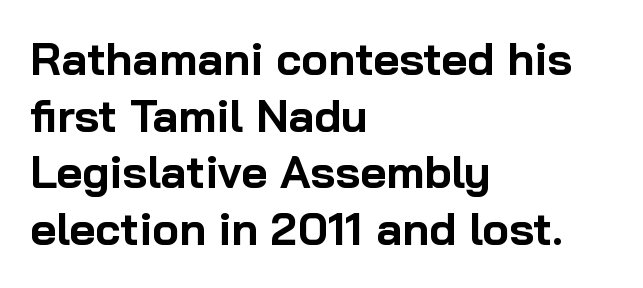
Horizontally, the lines are justified to the leading edge only. Here the glyphs are tracked normally, forming tight word shapes. Serif or sans? Sans — the stroke terminals are bare. A dark, heavy texture on the line: the type is bold. Ascenders rise straight up at ninety degrees. Regarding leading, the lines here are spaced in the standard way.
